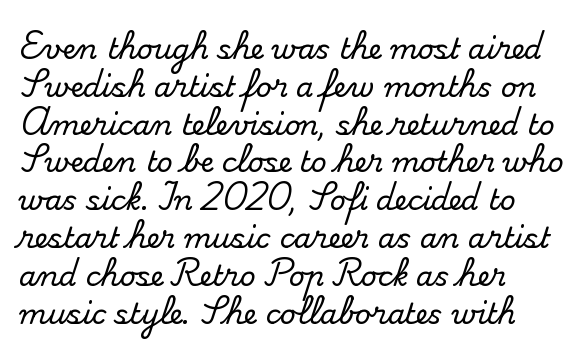
Q: Is the text italic (slanted)? A: Yes.
Q: Is the text underlined? A: No.
Q: How is the paragraph aligned? A: Left-aligned.
Q: Is the spacing between letters normal or unusually wide? A: Normal.
Q: Is the spacing between lines tight, normal or loose? A: Normal.
Q: Width (condensed, normal, or wide)? A: Normal.
Q: Stroke contrast? A: Medium.
Q: x-height? A: Small.
Q: Monospaced? A: No.
